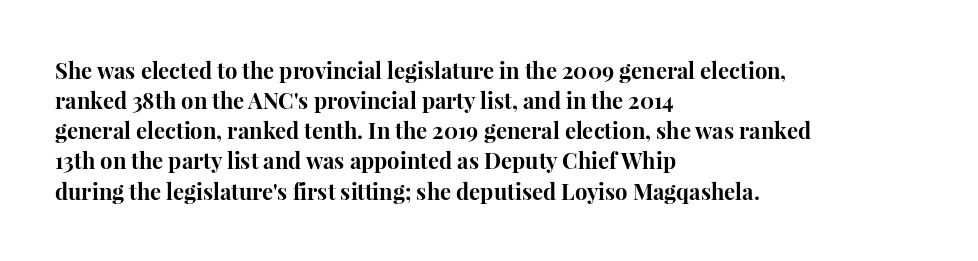
Q: Is the text bold? A: Yes.
Q: Is the text italic (slanted)? A: No, it is upright.
Q: Is the text underlined? A: No.
Q: How is the paragraph aligned? A: Left-aligned.
Q: Is the spacing between letters normal or unusually wide? A: Normal.
Q: Is the spacing between lines tight, normal or loose? A: Normal.
